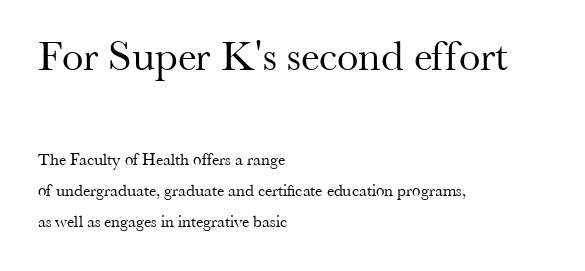
The image shows 43 px regular-weight serif type, upright; set left-aligned, line spacing 1.84x, normal letter spacing, not underlined; the first (top) block is 2.53x larger; medium stroke contrast and a small x-height.
